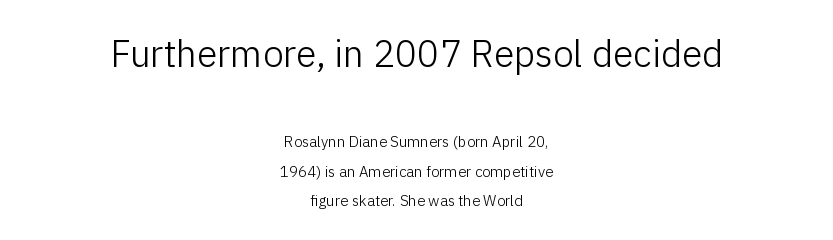
{"serif": "no", "italic": "no", "bold": "no", "weight": "light", "width": "normal", "stroke_contrast": "low", "x_height": "medium", "monospaced": "no", "underline": "no", "align": "center", "line_spacing": "loose", "line_spacing_ratio": 1.96, "letter_spacing": "normal", "letter_spacing_em": 0.0, "larger_block": "first", "size_ratio": 2.47, "glyph_px": 37}
